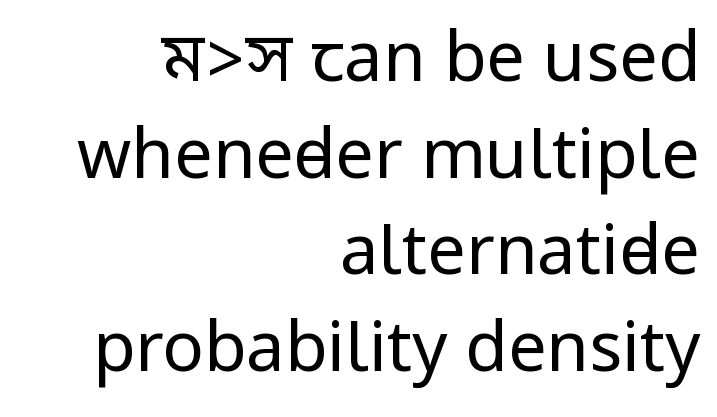
Compared with typical paragraphs, the rows here are spaced about the same. Does the lettering tilt? It doesn't — this is upright. The weight tops out at a normal text grade. Honestly, there is no underline to notice here at all.
